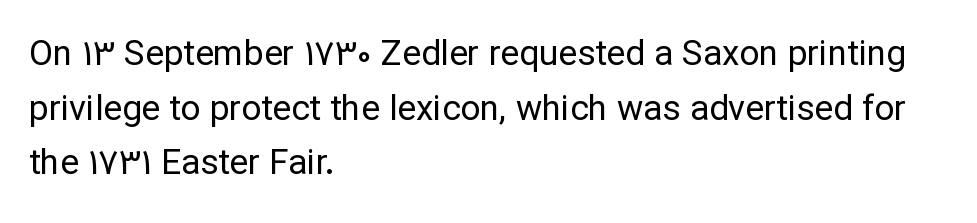
The image shows 35 px regular-weight sans-serif type, upright; set left-aligned, normal line spacing (1.56x), normal letter spacing, not underlined; low stroke contrast and a medium x-height.
